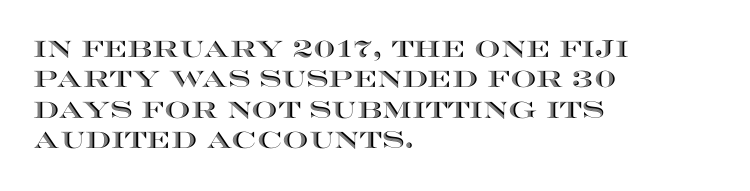
{"italic": "no", "underline": "no", "align": "left", "line_spacing": "normal", "line_spacing_ratio": 1.32, "letter_spacing": "normal", "letter_spacing_em": 0.0, "glyph_px": 23}
